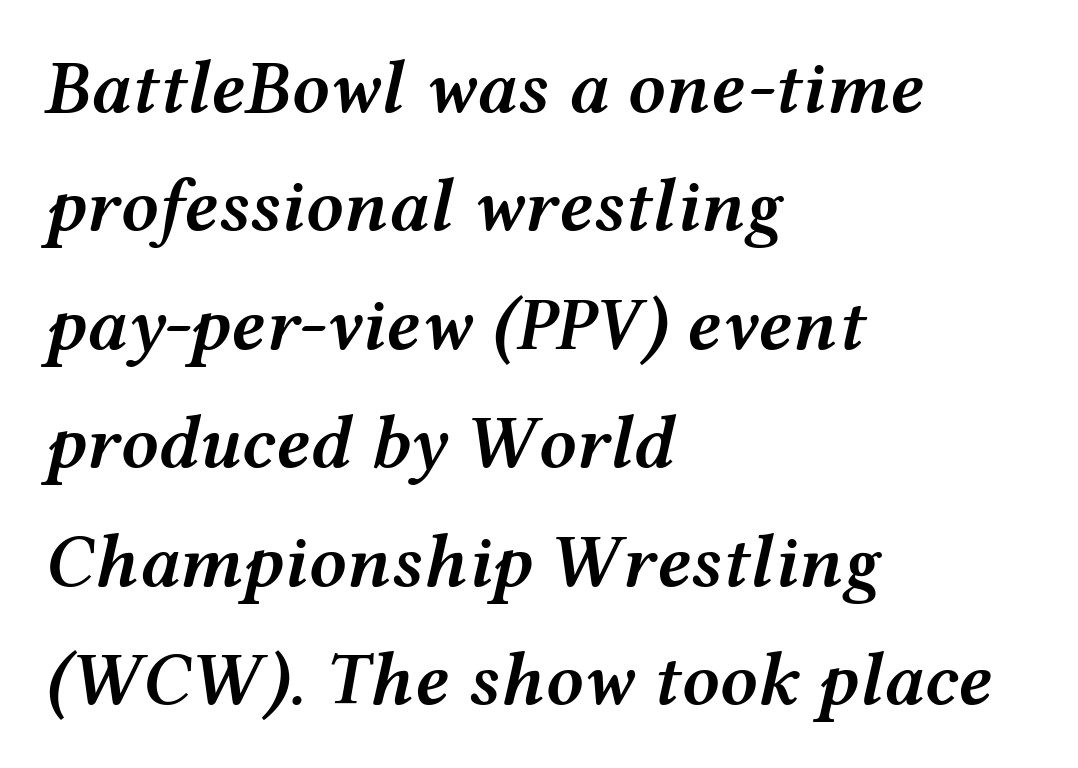
One glance says typical: line gaps are just what's usual. Reading down the block, your eye returns to a fixed left position each line. Slant detected: the letters are inclined. You could call the tracking neutral — neither tight nor loose.
